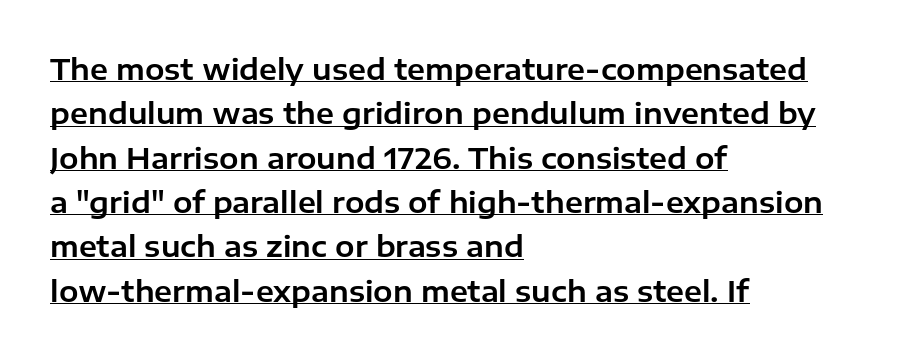
Do the characters align in a grid? No, the font is proportional. Letterform terminals end flat and unadorned throughout the passage. The lines in this sample share a left origin and differ only in where they stop. The passage shown has conventional tracking throughout. Compared with typical paragraphs, the rows here are spaced about the same.
